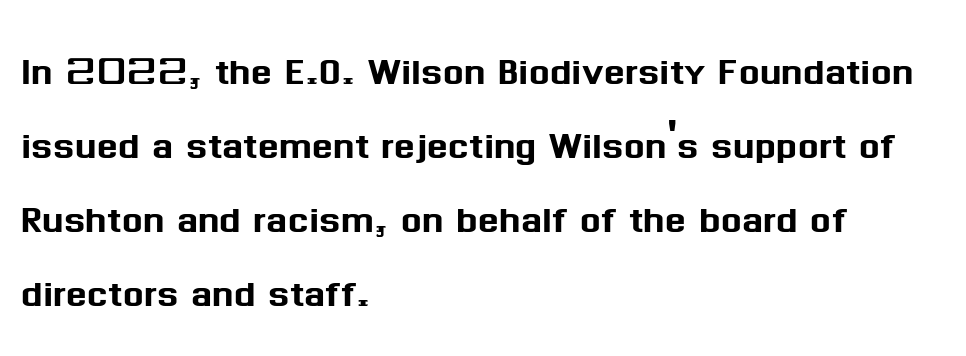
The image shows 49 px sans-serif type, upright; set left-aligned, normal line spacing (1.51x), normal letter spacing, not underlined; medium stroke contrast and a medium x-height.
